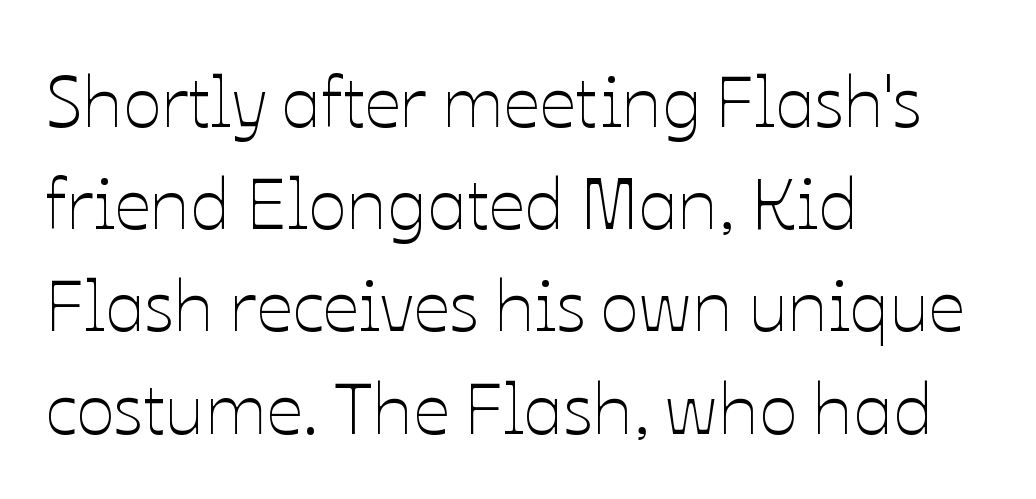
Words appear dense and cohesive because spacing is normal. When letters stand straight like this, we call the style roman or upright. Horizontally, the lines are justified to the leading edge only. The face used here is proportionally spaced, like ordinary book or web type. The cut favours lightness, reaching ordinary text weight at its darkest.
